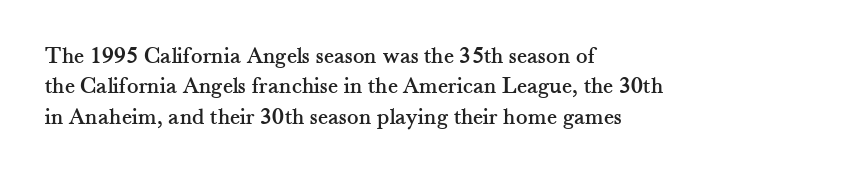
Unmarked baselines from the first word to the last. Short and long lines alike share a common starting point at left. The horizontal fit of the characters is conventional and even. Leading matches the norm, producing a regular column. In terms of posture, this sample is upright.
